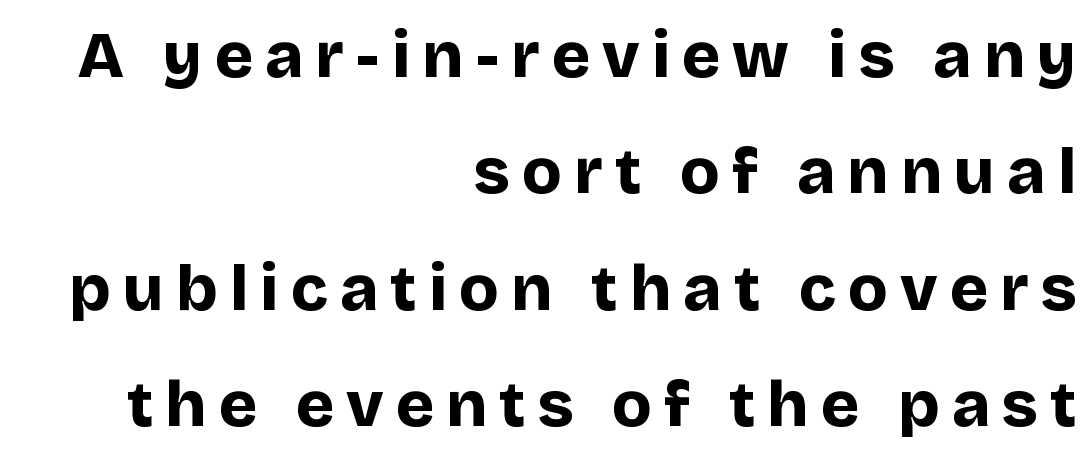
Q: Is the text bold? A: Yes.
Q: Is the text italic (slanted)? A: No, it is upright.
Q: Is the typeface a serif or a sans-serif typeface? A: Sans-serif.
Q: Is the text underlined? A: No.
Q: How is the paragraph aligned? A: Right-aligned.
Q: Width (condensed, normal, or wide)? A: Normal.
Q: Stroke contrast? A: Low.
Q: x-height? A: Large.
Q: Monospaced? A: No.
